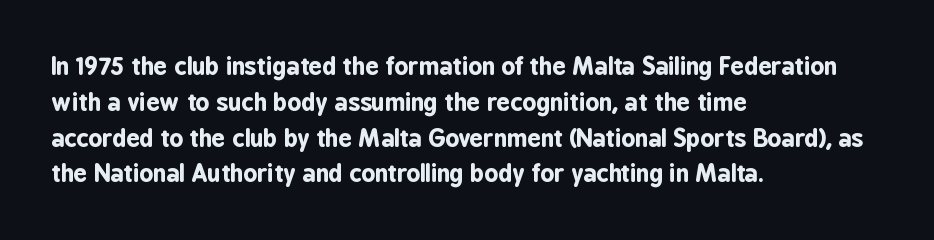
{"italic": "no", "bold": "yes", "underline": "no", "align": "left", "line_spacing": "normal", "line_spacing_ratio": 1.49, "letter_spacing": "normal", "letter_spacing_em": 0.0, "glyph_px": 24}
